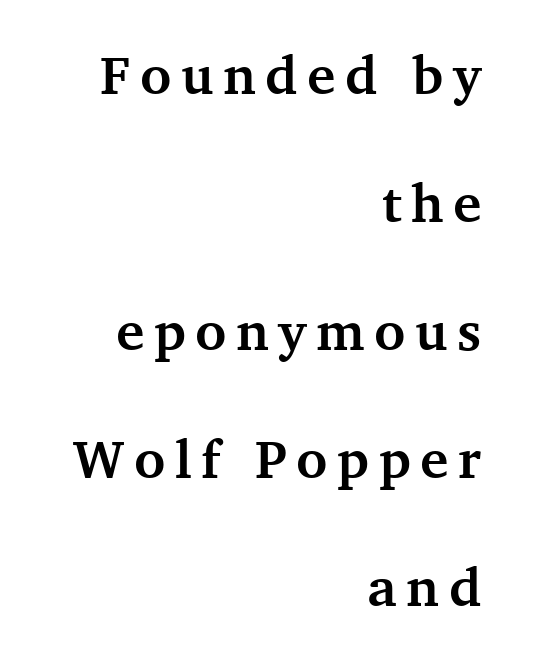
{"serif": "yes", "italic": "no", "bold": "yes", "weight": "semibold", "width": "normal", "stroke_contrast": "medium", "x_height": "medium", "monospaced": "no", "underline": "no", "align": "right", "line_spacing": "loose", "line_spacing_ratio": 2.37, "glyph_px": 54}
